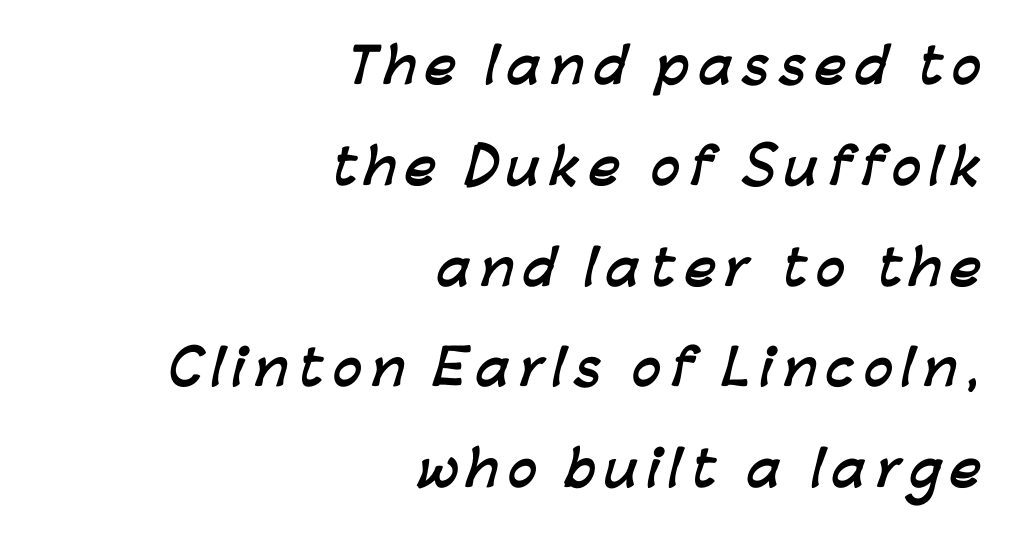
The image shows 48 px semibold sans-serif type; set right-aligned, loose line spacing (2.1x), not underlined; low stroke contrast and a medium x-height.
